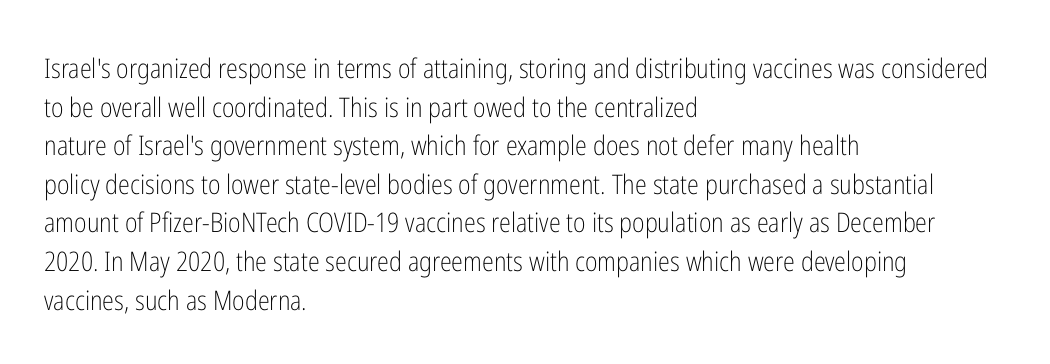
Stroke thickness stays within the range of a standard reading face or lighter. Notice how descenders clear the ascenders below comfortably — that's standard leading. There is no visible air inserted between adjacent glyphs. Casual observation: everything's shoved over to the left. The specimen omits any rule beneath the text block's lines. The letters stand straight up with perfectly vertical stems.
